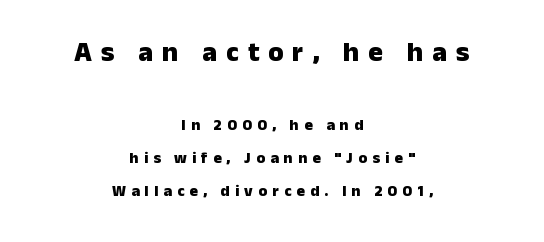
Q: Is the text bold? A: Yes.
Q: Is the text italic (slanted)? A: No, it is upright.
Q: Is the typeface a serif or a sans-serif typeface? A: Sans-serif.
Q: Is the text underlined? A: No.
Q: How is the paragraph aligned? A: Centered.
Q: Is the spacing between letters normal or unusually wide? A: Unusually wide.
Q: Is the spacing between lines tight, normal or loose? A: Loose.
Q: Which block of text is set in a larger size, the first (top) or the second (bottom)? A: The first (top) one.
Q: Width (condensed, normal, or wide)? A: Normal.
Q: Stroke contrast? A: Low.
Q: x-height? A: Medium.
Q: Monospaced? A: No.
